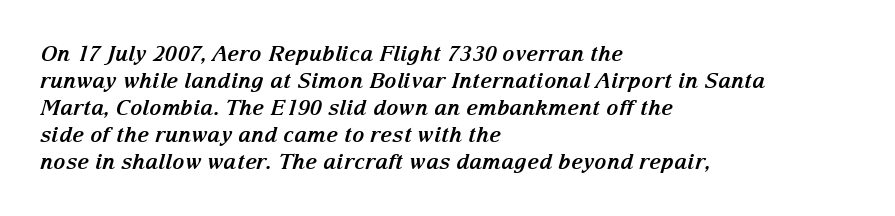
Q: Is the text bold? A: Yes.
Q: Is the text italic (slanted)? A: Yes, it leans right by about 15 degrees.
Q: Is the text underlined? A: No.
Q: How is the paragraph aligned? A: Left-aligned.
Q: Is the spacing between letters normal or unusually wide? A: Normal.
Q: Is the spacing between lines tight, normal or loose? A: Normal.
